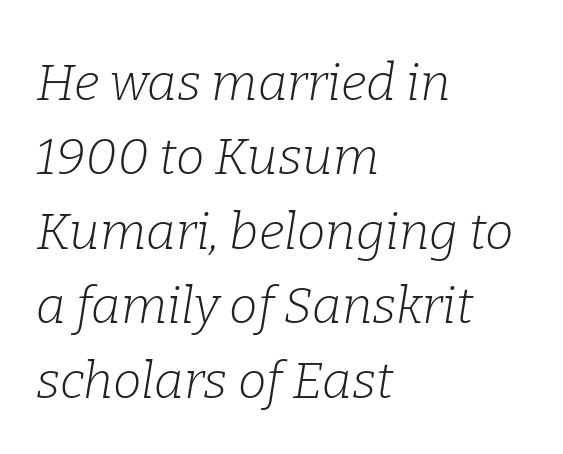
Every row of glyphs begins at an identical x-position on the left. Font category for this specimen: serif. No extra tracking has been applied to these lines. Has an underline been added? It has not. Compared with typical paragraphs, the rows here are spaced about the same. Is the stroke heavy? The answer is a plain regular-or-lighter.
